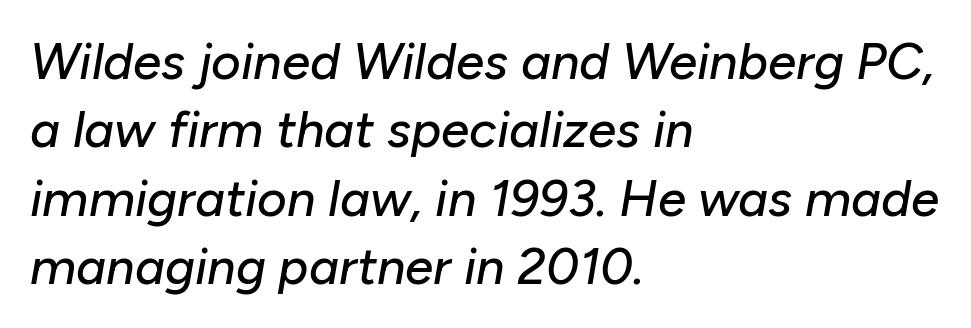
{"italic": "yes", "lean": "right", "slant_degrees": 10, "width": "normal", "stroke_contrast": "low", "x_height": "medium", "monospaced": "no", "underline": "no", "align": "left", "line_spacing": "normal", "line_spacing_ratio": 1.34, "letter_spacing": "normal", "letter_spacing_em": 0.0, "glyph_px": 51}
